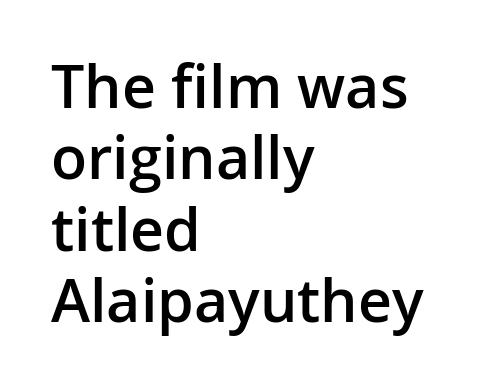
{"serif": "no", "italic": "no", "bold": "semi", "weight": "semibold", "width": "normal", "stroke_contrast": "low", "x_height": "medium", "monospaced": "no", "underline": "no", "align": "left", "line_spacing_ratio": 1.21, "letter_spacing": "normal", "letter_spacing_em": 0.0, "glyph_px": 59}
